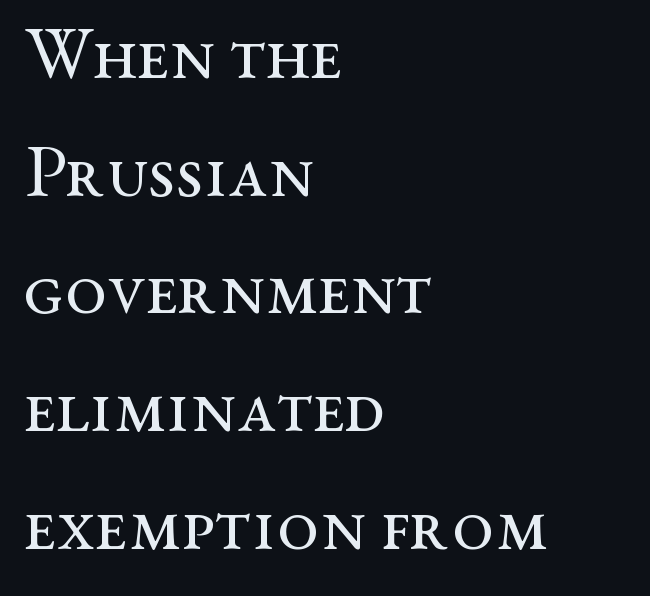
The image shows 74 px regular-weight, wide serif type, upright; set left-aligned, normal line spacing (1.59x), normal letter spacing, not underlined; medium stroke contrast and a medium x-height.
